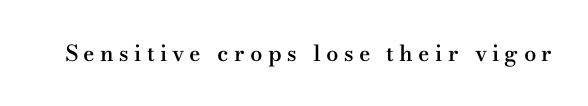
{"italic": "no", "bold": "semi", "underline": "no", "letter_spacing": "wide", "letter_spacing_em": 0.24, "glyph_px": 22}
